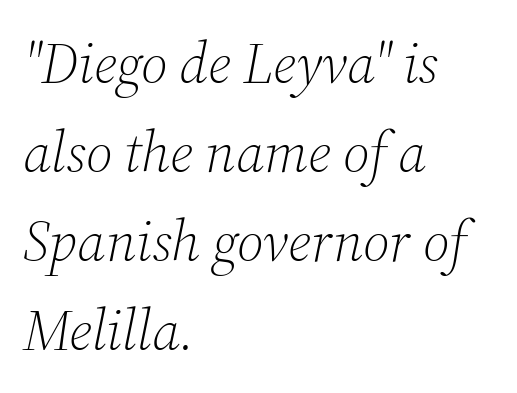
Does the copy run flush right? No — it runs flush left. Nobody drew a line under any word here. This rendering leaves character spacing at its baseline value. Weight: not bold — regular or lighter. Is this a fixed-width face? No — the glyphs have proportional, varying widths. Observe the serifs anchoring each vertical stroke in this sample.
